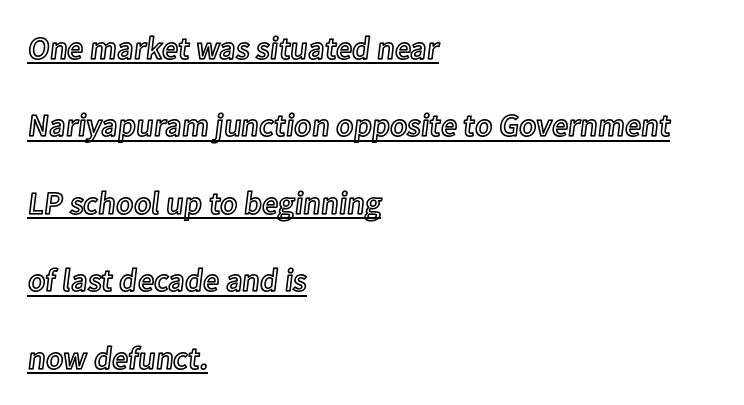
Honestly, the rows look like they've been pulled way apart. Note the varied advance widths — an 'i' is clearly narrower than an 'm'. The type is set solid horizontally, with unmodified tracking. Reading down the block, your eye returns to a fixed left position each line.
